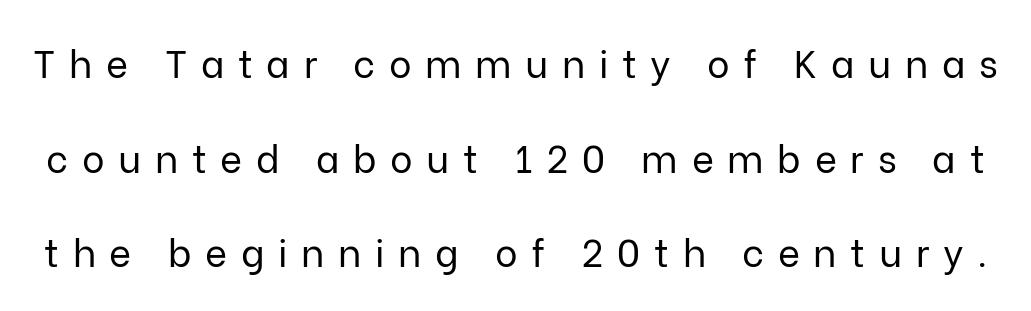
{"serif": "no", "italic": "no", "bold": "no", "weight": "regular", "width": "normal", "stroke_contrast": "low", "x_height": "medium", "monospaced": "no", "underline": "no", "line_spacing": "loose", "line_spacing_ratio": 2.49, "letter_spacing": "wide", "letter_spacing_em": 0.36, "glyph_px": 38}
